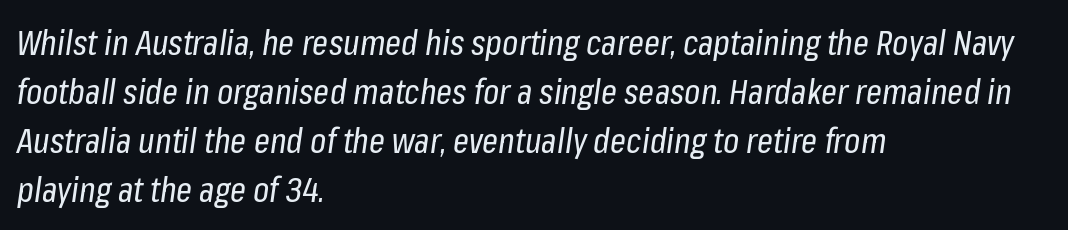
Q: Is the text bold? A: No.
Q: Is the text italic (slanted)? A: Yes, it leans right by about 8 degrees.
Q: Is the text underlined? A: No.
Q: How is the paragraph aligned? A: Left-aligned.
Q: Is the spacing between letters normal or unusually wide? A: Normal.
Q: Is the spacing between lines tight, normal or loose? A: Normal.
Q: Width (condensed, normal, or wide)? A: Condensed.
Q: Stroke contrast? A: Low.
Q: x-height? A: Medium.
Q: Monospaced? A: No.
